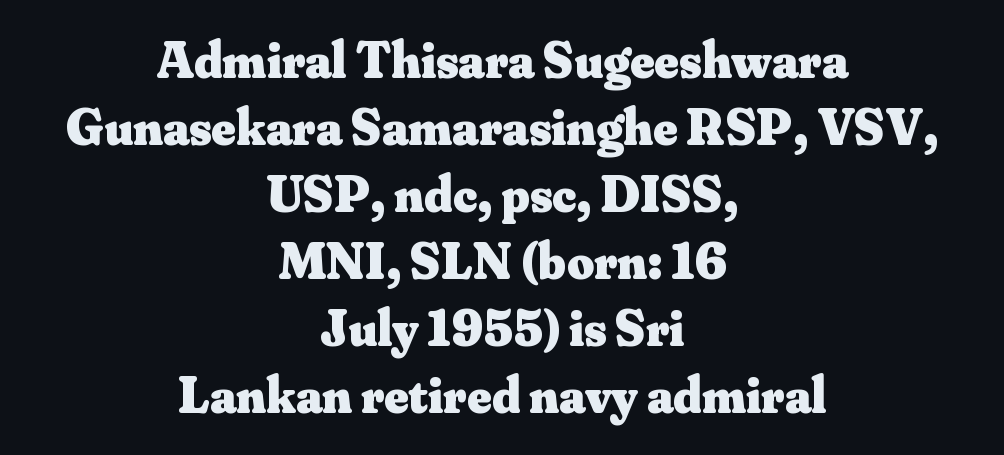
The image shows 52 px heavy serif type, upright; set centered, normal line spacing (1.29x), normal letter spacing, not underlined; medium stroke contrast and a small x-height.
